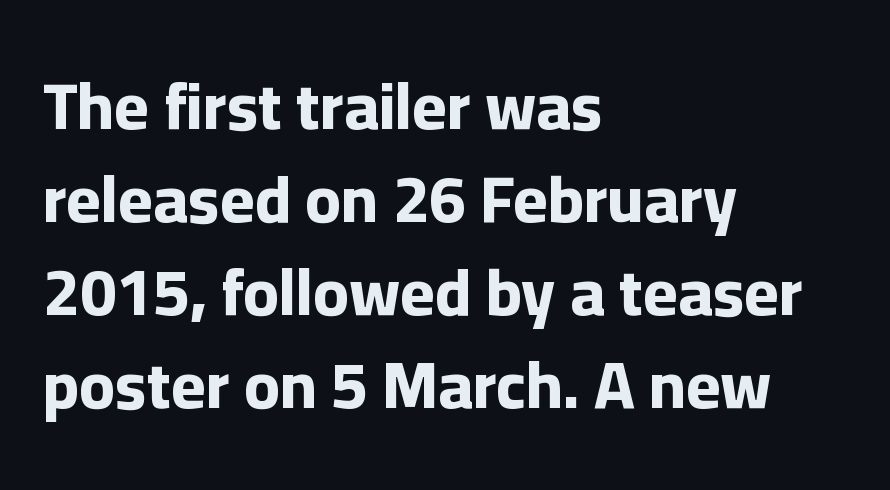
A sans-serif font was chosen for this passage. Posture: upright roman. Every letter is thick-stroked: bold, no question. Here the designer chose a conventional face with non-uniform glyph widths. Check under the words: just untouched page. Line starts are locked; line ends wander.
